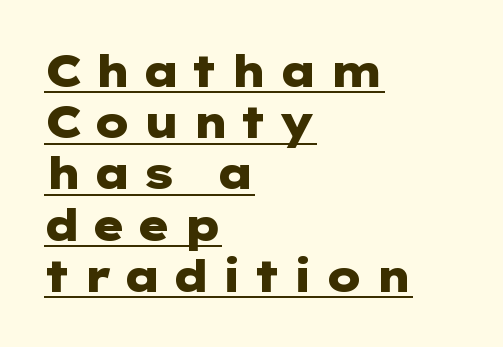
Q: Is the text bold? A: Yes.
Q: Is the text italic (slanted)? A: No, it is upright.
Q: Is the typeface a serif or a sans-serif typeface? A: Sans-serif.
Q: Is the text underlined? A: Yes.
Q: How is the paragraph aligned? A: Left-aligned.
Q: Is the spacing between letters normal or unusually wide? A: Unusually wide.
Q: Width (condensed, normal, or wide)? A: Wide.
Q: Stroke contrast? A: Low.
Q: x-height? A: Medium.
